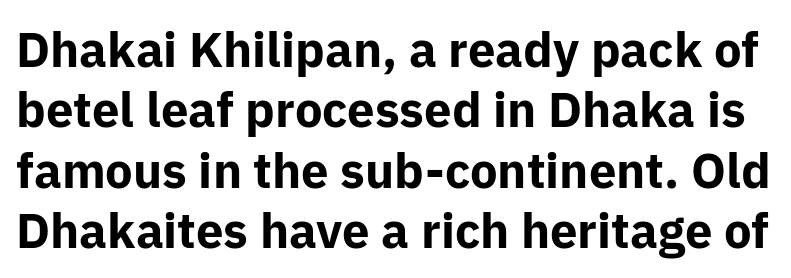
{"serif": "no", "italic": "no", "bold": "yes", "weight": "bold", "width": "normal", "stroke_contrast": "low", "x_height": "medium", "monospaced": "no", "underline": "no", "line_spacing_ratio": 1.23, "letter_spacing": "normal", "letter_spacing_em": 0.0, "glyph_px": 49}
